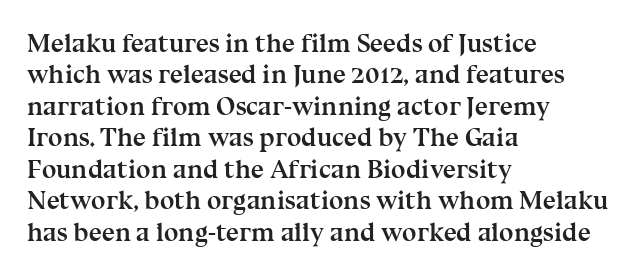
The image shows 26 px bold type, upright; set left-aligned, line spacing 1.21x, normal letter spacing, not underlined.
